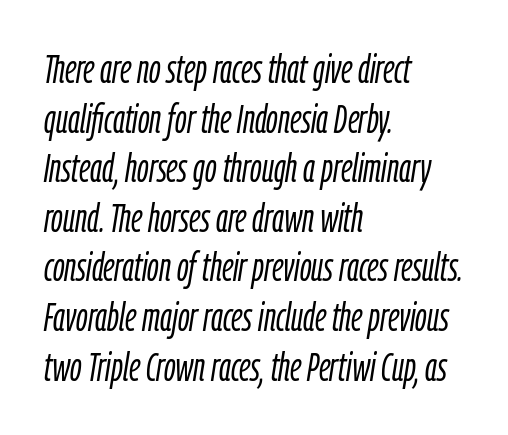
{"italic": "yes", "lean": "right", "slant_degrees": 9, "bold": "no", "weight": "light", "width": "condensed", "stroke_contrast": "low", "x_height": "medium", "monospaced": "no", "underline": "no", "align": "left", "line_spacing_ratio": 1.24, "letter_spacing": "normal", "letter_spacing_em": 0.0, "glyph_px": 40}
